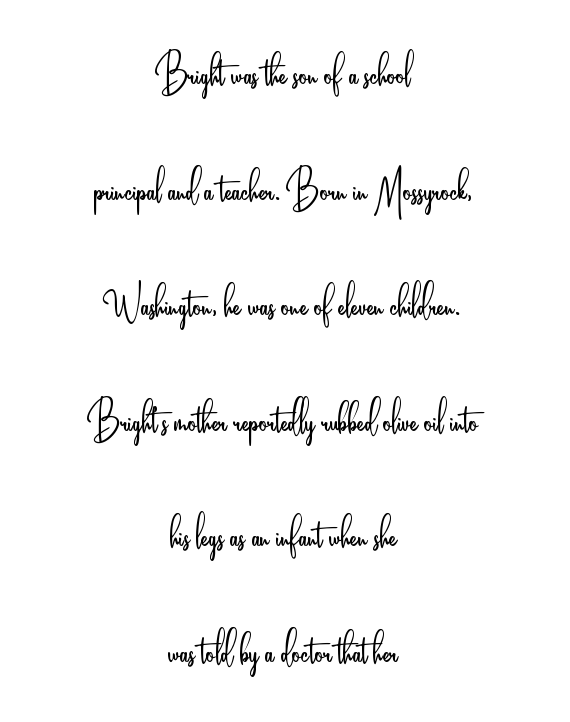
{"serif": "no", "bold": "no", "weight": "light", "width": "condensed", "stroke_contrast": "low", "x_height": "small", "monospaced": "no", "underline": "no", "align": "center", "line_spacing": "loose", "line_spacing_ratio": 2.18, "letter_spacing": "normal", "letter_spacing_em": 0.0, "glyph_px": 53}
